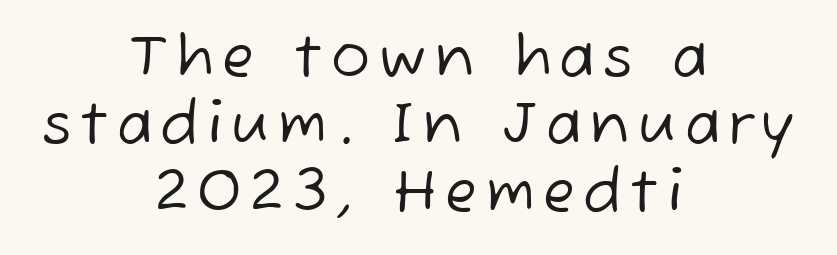
The foot of each line stays bare and open. Every row of glyphs is offset so its center matches the block's center. You can tell from the bare stems that sans-serif type was used. Proportional: the letters do not fall into vertical columns.
